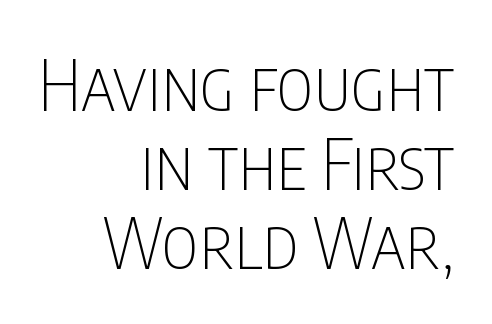
The image shows 70 px thin, condensed sans-serif type, upright; set right-aligned, tight line spacing (1.13x), normal letter spacing, not underlined; low stroke contrast and a large x-height.
